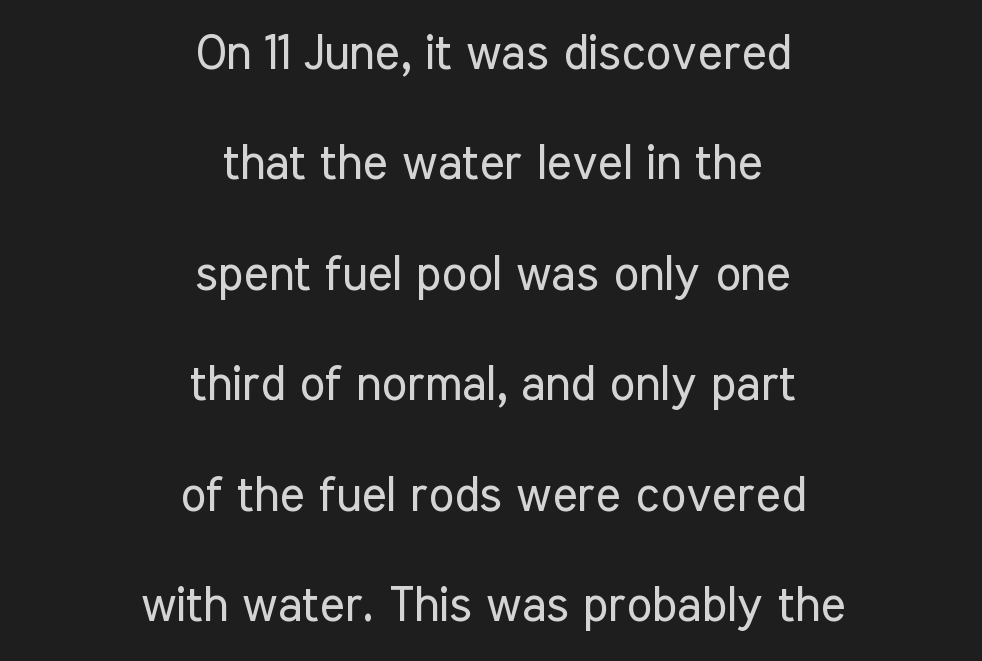
The image shows 48 px regular-weight, condensed sans-serif type, upright; set centered, loose line spacing (2.3x), normal letter spacing, not underlined; low stroke contrast and a medium x-height.
